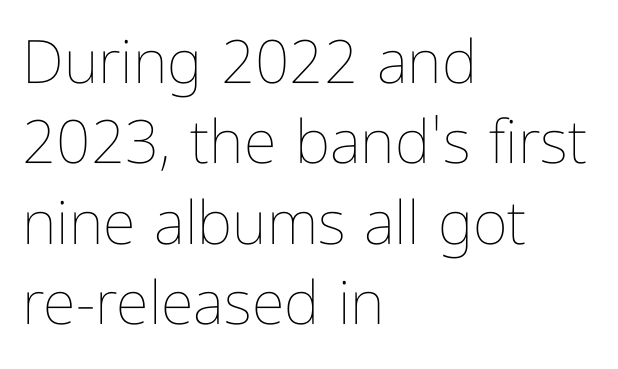
Q: Is the text bold? A: No.
Q: Is the text italic (slanted)? A: No, it is upright.
Q: Is the text underlined? A: No.
Q: How is the paragraph aligned? A: Left-aligned.
Q: Is the spacing between letters normal or unusually wide? A: Normal.
Q: Is the spacing between lines tight, normal or loose? A: Normal.
Q: Width (condensed, normal, or wide)? A: Condensed.
Q: Stroke contrast? A: Low.
Q: x-height? A: Medium.
Q: Monospaced? A: No.
